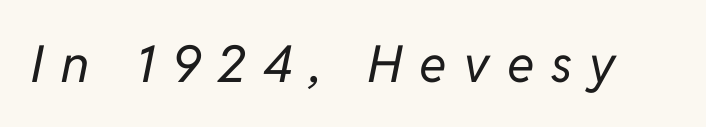
The image shows 51 px regular-weight type, italic (leaning right); set unusually wide letter spacing (+0.33 em), not underlined; low stroke contrast and a medium x-height.
